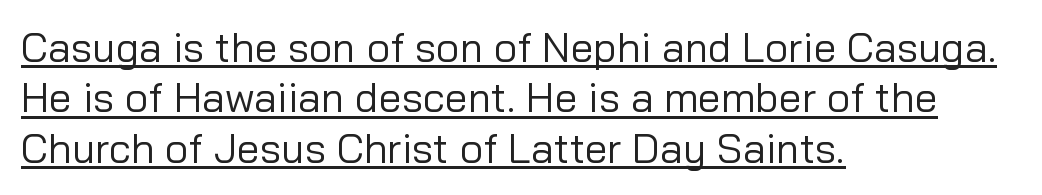
Q: Is the text bold? A: No.
Q: Is the text italic (slanted)? A: No, it is upright.
Q: Is the typeface a serif or a sans-serif typeface? A: Sans-serif.
Q: Is the text underlined? A: Yes.
Q: How is the paragraph aligned? A: Left-aligned.
Q: Is the spacing between letters normal or unusually wide? A: Normal.
Q: Width (condensed, normal, or wide)? A: Normal.
Q: Stroke contrast? A: Low.
Q: x-height? A: Medium.
Q: Monospaced? A: No.
